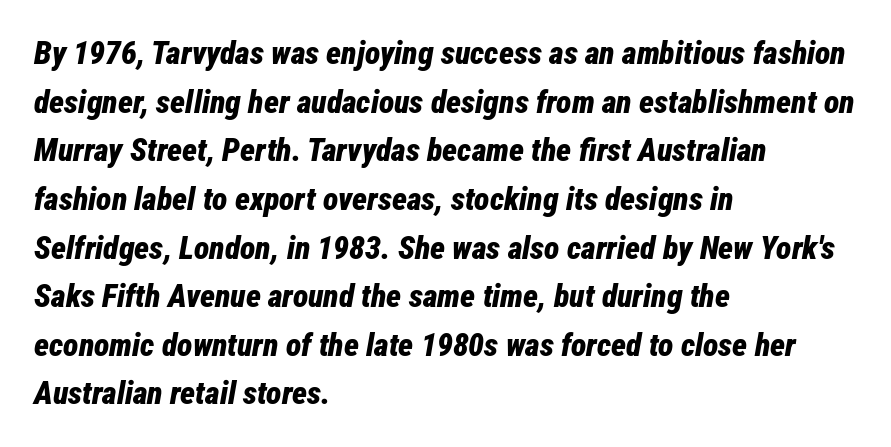
Q: Is the text bold? A: Yes.
Q: Is the text italic (slanted)? A: Yes, it leans right by about 12 degrees.
Q: Is the text underlined? A: No.
Q: How is the paragraph aligned? A: Left-aligned.
Q: Is the spacing between letters normal or unusually wide? A: Normal.
Q: Is the spacing between lines tight, normal or loose? A: Normal.
Q: Width (condensed, normal, or wide)? A: Condensed.
Q: Stroke contrast? A: Low.
Q: x-height? A: Medium.
Q: Monospaced? A: No.
